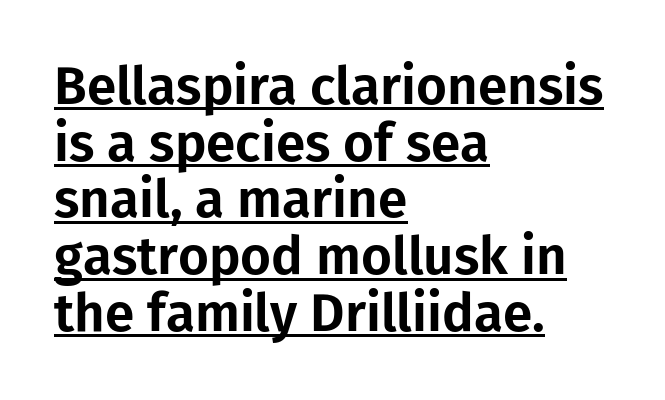
The image shows 53 px sans-serif type, upright; set left-aligned, tight line spacing (1.07x), normal letter spacing, underlined; low stroke contrast and a medium x-height.
